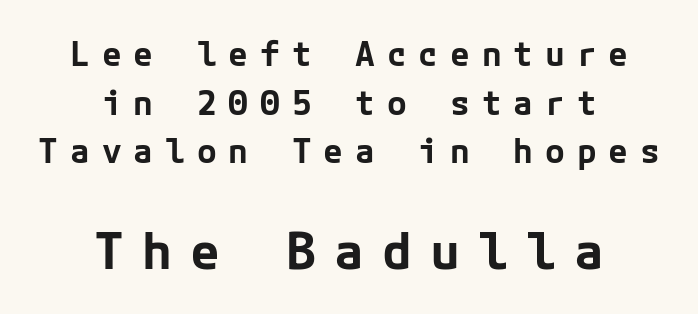
In terms of weight, the rendering is a true, heavy bold. Nope, no serifs anywhere on these letters. The area under the type is left untouched. Compared with a flush-left layout, this one balances lines on the center instead.
